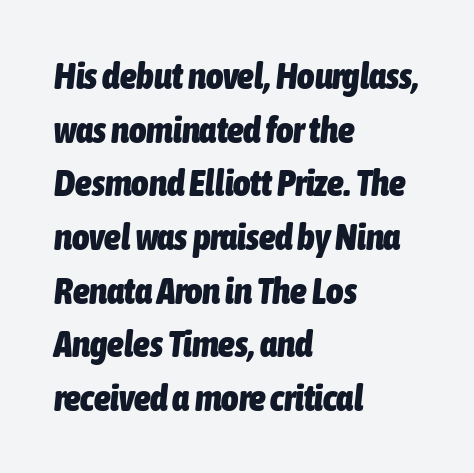
The image shows 37 px heavy, condensed type, italic (leaning right); set left-aligned, normal line spacing (1.45x), normal letter spacing, not underlined; low stroke contrast and a medium x-height.
